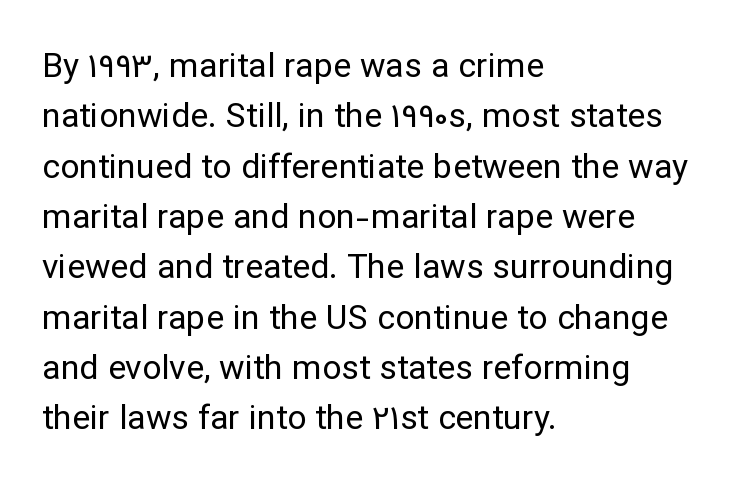
How would I describe the line gaps? Plain and ordinary. The string is rendered with underlining switched off. These lines are set flush left with a ragged right edge. How are the letters spaced? Ordinarily, with no added tracking. The font's upright variant was chosen for this text. The rendering uses natural spacing where letterforms have individual widths.
